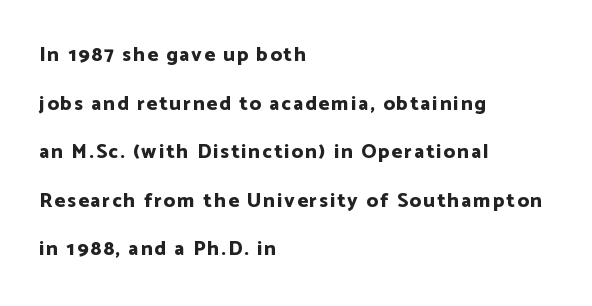
{"italic": "no", "bold": "yes", "underline": "no", "align": "left", "line_spacing": "loose", "line_spacing_ratio": 2.43, "glyph_px": 20}
